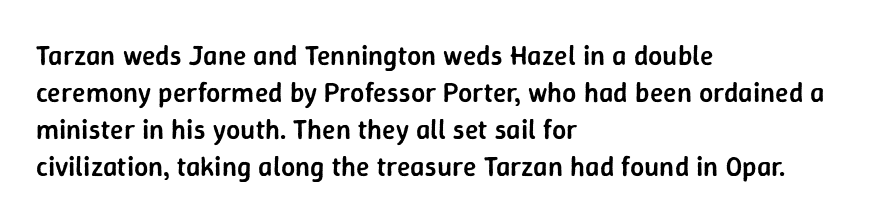
Q: Is the text bold? A: Semi-bold.
Q: Is the text italic (slanted)? A: No, it is upright.
Q: Is the typeface a serif or a sans-serif typeface? A: Sans-serif.
Q: Is the text underlined? A: No.
Q: How is the paragraph aligned? A: Left-aligned.
Q: Is the spacing between letters normal or unusually wide? A: Normal.
Q: Is the spacing between lines tight, normal or loose? A: Normal.
Q: Width (condensed, normal, or wide)? A: Normal.
Q: Stroke contrast? A: Low.
Q: x-height? A: Medium.
Q: Monospaced? A: No.
